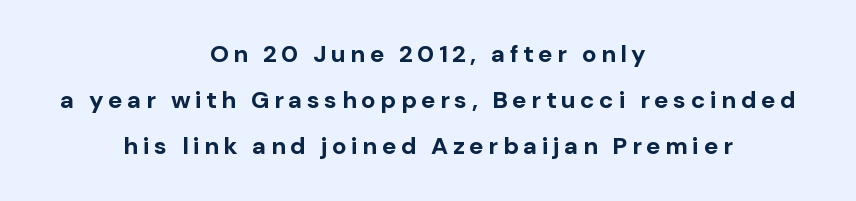
The image shows 24 px bold type, upright; set centered, loose line spacing (1.92x), not underlined.
